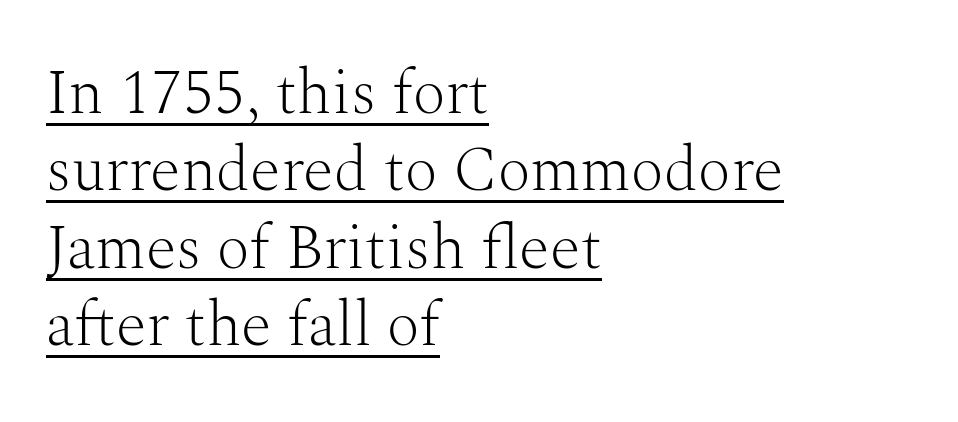
These lines are set flush left with a ragged right edge. Is this a heavy cut? Hardly; it is regular or lighter. The font's upright variant was chosen for this text. Is the letter spacing exaggerated? No — it looks like the ordinary default. The face used here appears with an underline applied.
